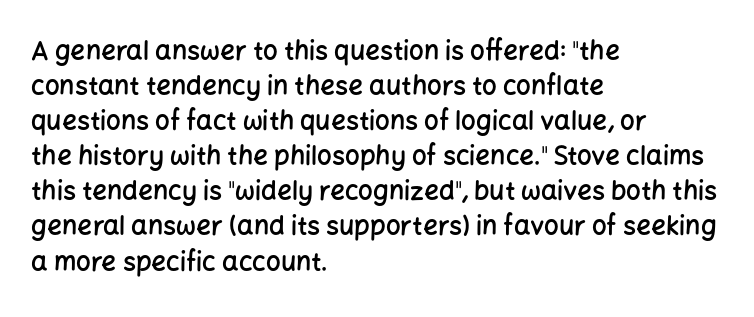
Tracking here is standard; glyphs follow each other at the usual distance. Posture: vertical. This block has exactly the height ordinary leading produces. On the weight axis this lands at semibold, roughly 600. Underline: absent. The rag falls on the right side of this text block.
